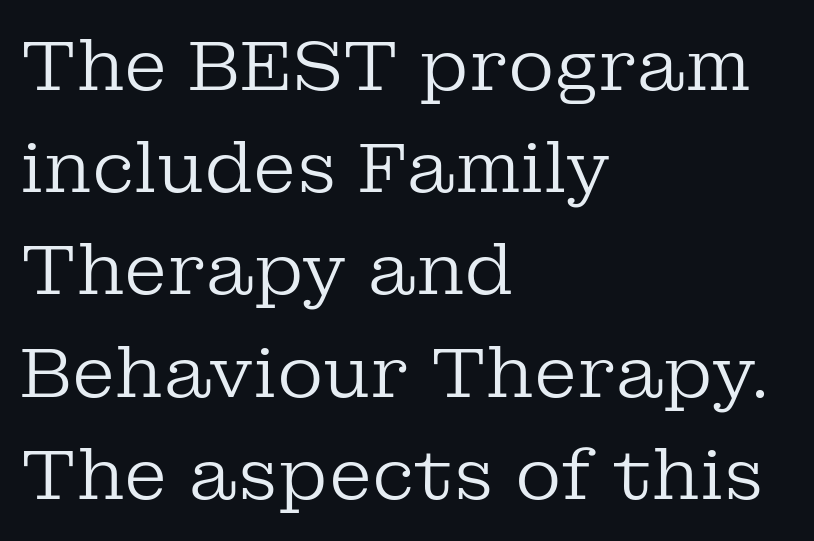
Q: Is the text bold? A: No.
Q: Is the text italic (slanted)? A: No, it is upright.
Q: Is the typeface a serif or a sans-serif typeface? A: Serif.
Q: Is the text underlined? A: No.
Q: How is the paragraph aligned? A: Left-aligned.
Q: Is the spacing between letters normal or unusually wide? A: Normal.
Q: Is the spacing between lines tight, normal or loose? A: Normal.
Q: Width (condensed, normal, or wide)? A: Normal.
Q: Stroke contrast? A: Low.
Q: x-height? A: Medium.
Q: Monospaced? A: No.
